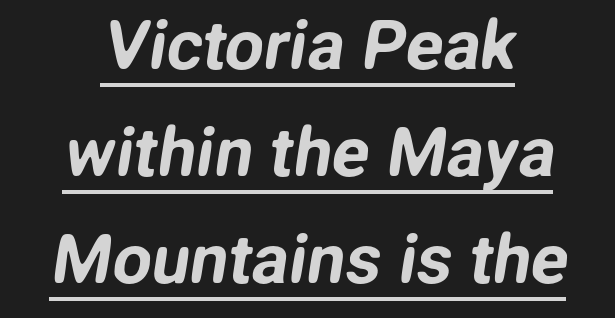
This sample carries an underscore along the baseline area. What kind of face is this? One without serifs — a sans. The paragraph has two soft edges and a firm central axis. Between one letter and the next there's only the usual sliver of space.
